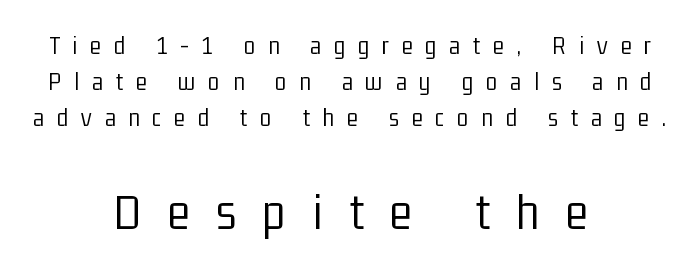
Q: Is the text bold? A: No.
Q: Is the text italic (slanted)? A: No, it is upright.
Q: Is the typeface a serif or a sans-serif typeface? A: Sans-serif.
Q: Is the text underlined? A: No.
Q: How is the paragraph aligned? A: Centered.
Q: Is the spacing between letters normal or unusually wide? A: Unusually wide.
Q: Is the spacing between lines tight, normal or loose? A: Normal.
Q: Which block of text is set in a larger size, the first (top) or the second (bottom)? A: The second (bottom) one.
Q: Width (condensed, normal, or wide)? A: Condensed.
Q: Stroke contrast? A: Low.
Q: x-height? A: Medium.
Q: Monospaced? A: No.
